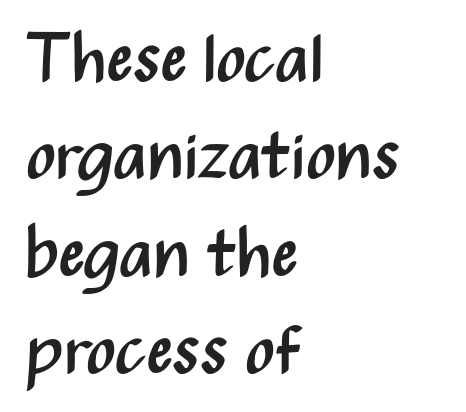
{"serif": "no", "italic": "no", "bold": "no", "weight": "regular", "width": "condensed", "stroke_contrast": "medium", "x_height": "medium", "monospaced": "no", "underline": "no", "align": "left", "line_spacing": "normal", "line_spacing_ratio": 1.41, "letter_spacing": "normal", "letter_spacing_em": 0.0, "glyph_px": 69}
